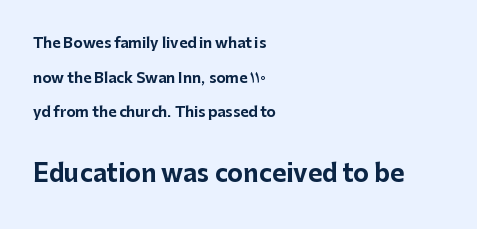
{"italic": "no", "bold": "yes", "underline": "no", "align": "left", "line_spacing": "loose", "line_spacing_ratio": 2.48, "letter_spacing": "normal", "letter_spacing_em": 0.0, "larger_block": "second", "size_ratio": 1.71, "glyph_px": 24}
